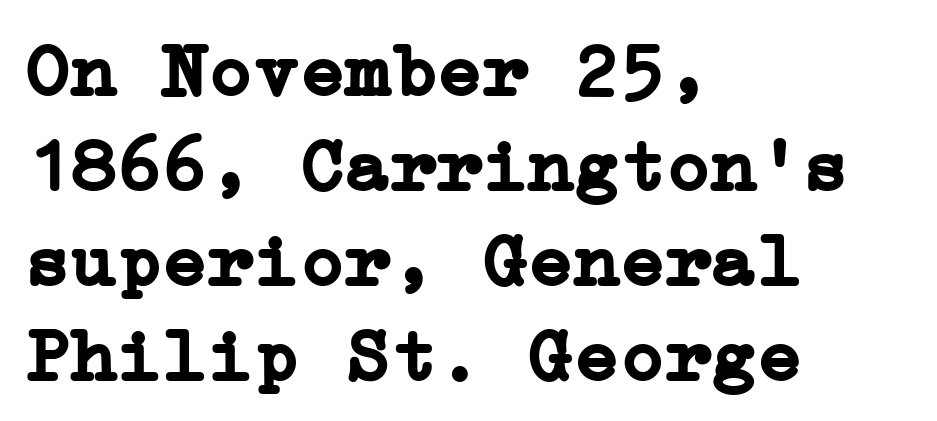
Letterform terminals end in serifs throughout the passage. This sample is left-justified, so line endings fall wherever the words run out. It's the straight-up-and-down kind of type. Each new line begins a customary step beneath the previous one. I'd describe the lettering as bold — thick and assertive. Any mark beneath the type? The region is blank.
